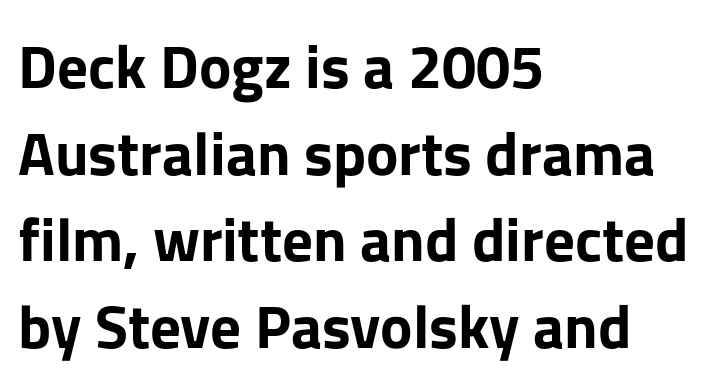
The image shows 61 px bold sans-serif type, upright; set left-aligned, normal line spacing (1.42x), normal letter spacing, not underlined; low stroke contrast and a medium x-height.
